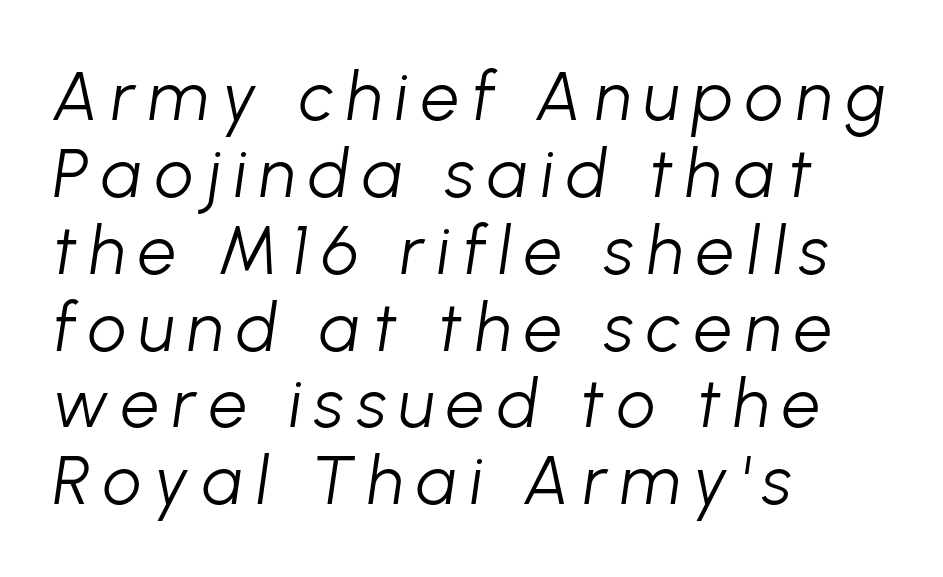
Each line starts at the same left margin while the right side varies. How would I describe the line gaps? Narrow and economical. Slant detected: the letters are inclined. Each stroke keeps to a modest, everyday thickness or less.
